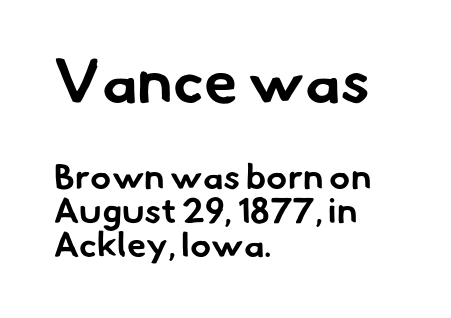
Q: Is the text bold? A: Yes.
Q: Is the typeface a serif or a sans-serif typeface? A: Sans-serif.
Q: Is the text underlined? A: No.
Q: How is the paragraph aligned? A: Left-aligned.
Q: Is the spacing between letters normal or unusually wide? A: Normal.
Q: Is the spacing between lines tight, normal or loose? A: Tight.
Q: Which block of text is set in a larger size, the first (top) or the second (bottom)? A: The first (top) one.
Q: Width (condensed, normal, or wide)? A: Normal.
Q: Stroke contrast? A: Low.
Q: x-height? A: Small.
Q: Monospaced? A: No.
